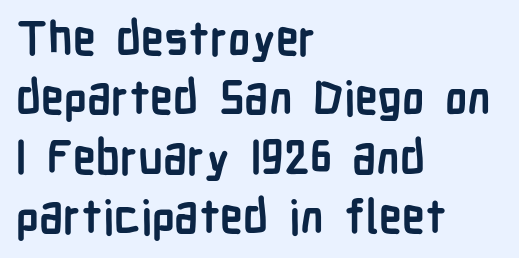
The passage shown is typeset with a sans-serif family. If you drew a ruler down the left edge, every line would touch it. The leading is moderate, giving the passage an even texture. Underlining? Definitely not there. Ordinary non-slanted type is in use.
